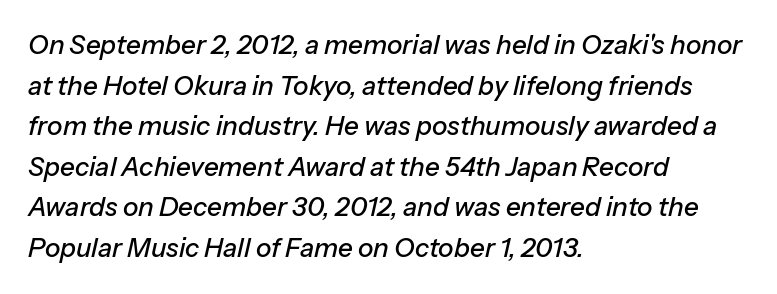
The image shows 26 px text type, italic (leaning right); set left-aligned, normal line spacing (1.56x), normal letter spacing, not underlined.
